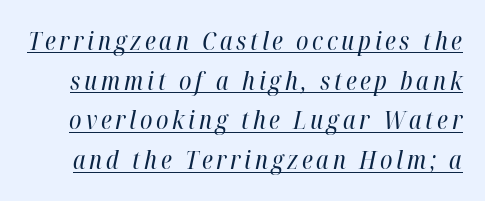
Nothing heavy about these letters — not bold at all. Emphasis is given by a line drawn under the lettering. Reading down the column, the eye jumps a familiar distance to each next line. The lettering tilts uniformly, giving the passage an italic look.
